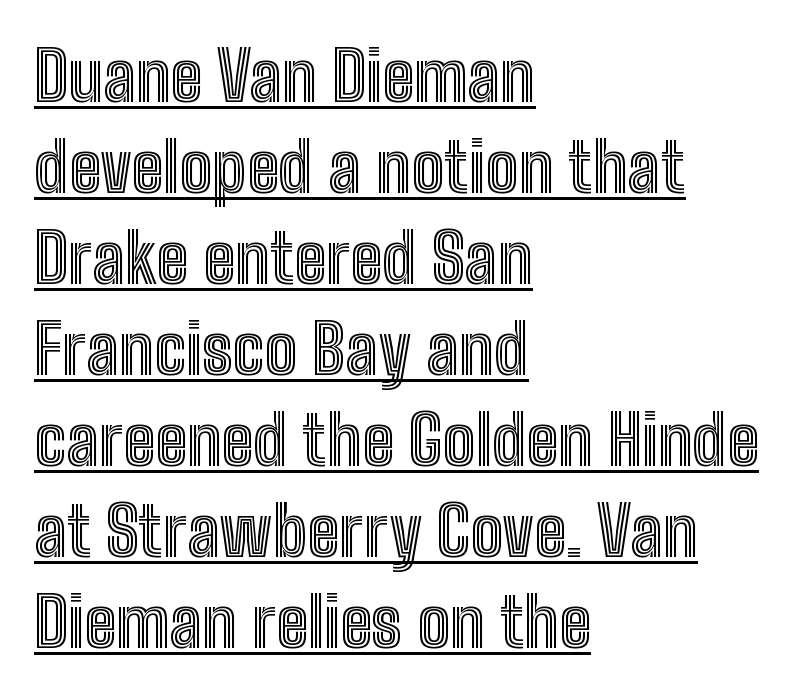
The image shows 69 px condensed type, upright; set left-aligned, normal line spacing (1.32x), normal letter spacing, underlined; a medium x-height.
